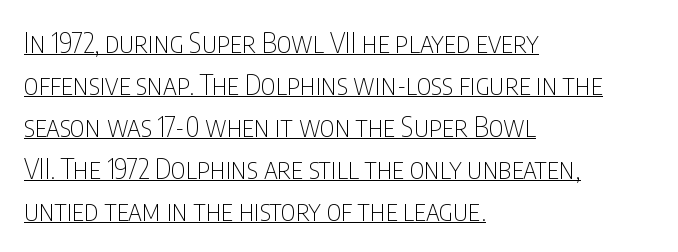
The passage shown stacks its lines at a standard gap. This is the regular roman posture of the typeface. Weight: regular or lighter. This sample is left-justified, so line endings fall wherever the words run out. Look at the bottom of the vertical strokes: they stop flat, with no serifs. Caption: standard tracking, unaltered.
